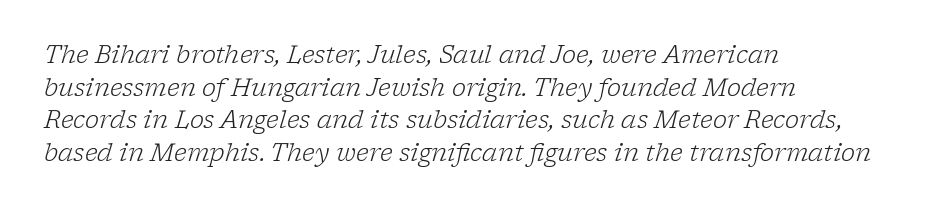
{"italic": "yes", "lean": "right", "slant_degrees": 17, "bold": "no", "underline": "no", "align": "left", "line_spacing": "normal", "line_spacing_ratio": 1.36, "letter_spacing": "normal", "letter_spacing_em": 0.0, "glyph_px": 24}
